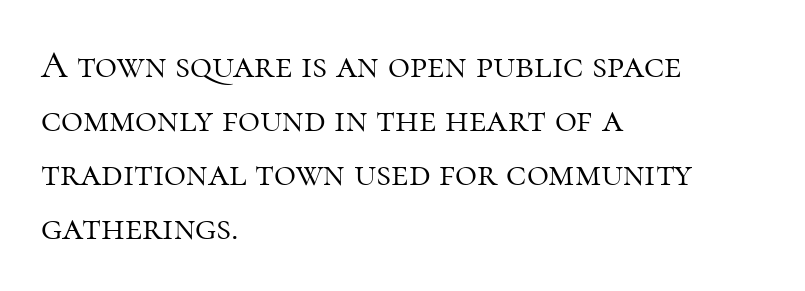
Q: Is the text bold? A: No.
Q: Is the text italic (slanted)? A: No, it is upright.
Q: Is the typeface a serif or a sans-serif typeface? A: Serif.
Q: Is the text underlined? A: No.
Q: How is the paragraph aligned? A: Left-aligned.
Q: Is the spacing between letters normal or unusually wide? A: Normal.
Q: Is the spacing between lines tight, normal or loose? A: Normal.
Q: Width (condensed, normal, or wide)? A: Normal.
Q: Stroke contrast? A: High.
Q: x-height? A: Medium.
Q: Monospaced? A: No.
